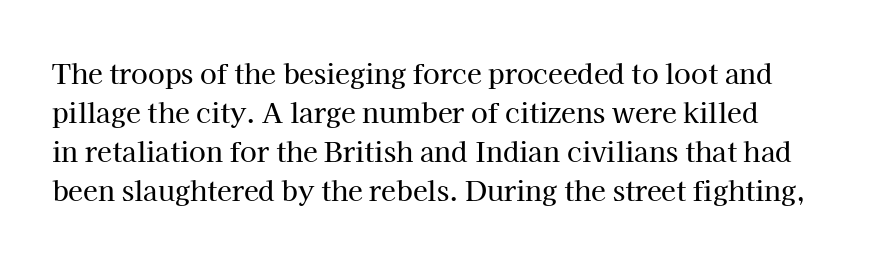
The specimen omits any rule beneath the text block's lines. Characters follow at the spacing the type designer built in. Do the letters lean? They stand straight. Quick note: interline space is typical.
